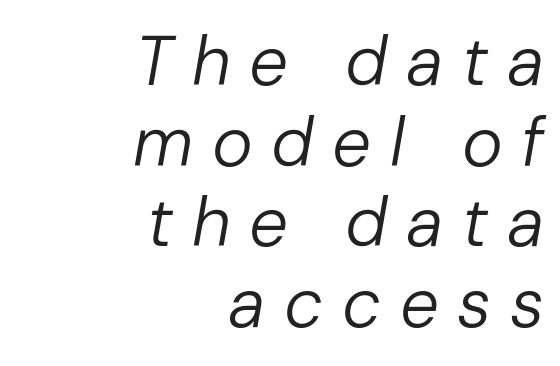
{"italic": "yes", "lean": "right", "slant_degrees": 10, "bold": "no", "weight": "regular", "width": "normal", "stroke_contrast": "low", "x_height": "medium", "monospaced": "no", "underline": "no", "align": "right", "line_spacing_ratio": 1.17, "letter_spacing": "wide", "letter_spacing_em": 0.27, "glyph_px": 69}
